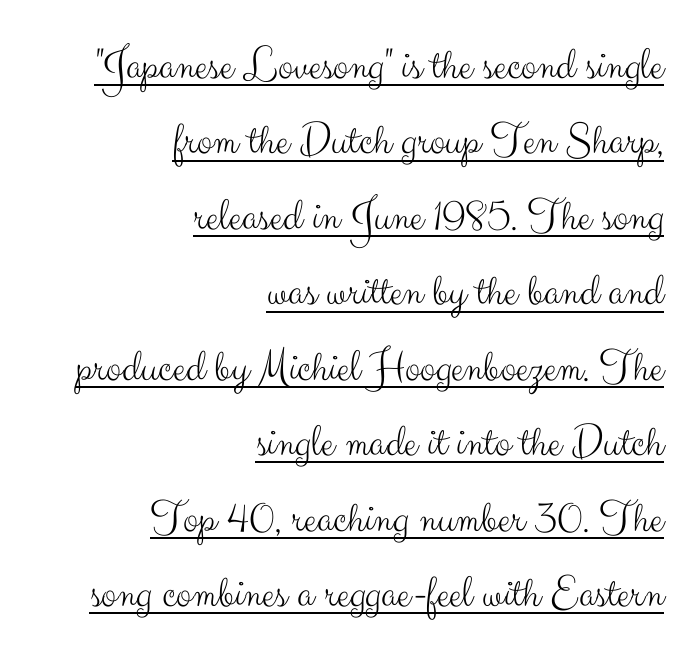
{"serif": "no", "bold": "no", "weight": "light", "width": "normal", "stroke_contrast": "medium", "x_height": "small", "monospaced": "no", "underline": "yes", "align": "right", "line_spacing": "normal", "line_spacing_ratio": 1.64, "letter_spacing": "normal", "letter_spacing_em": 0.0, "glyph_px": 46}
